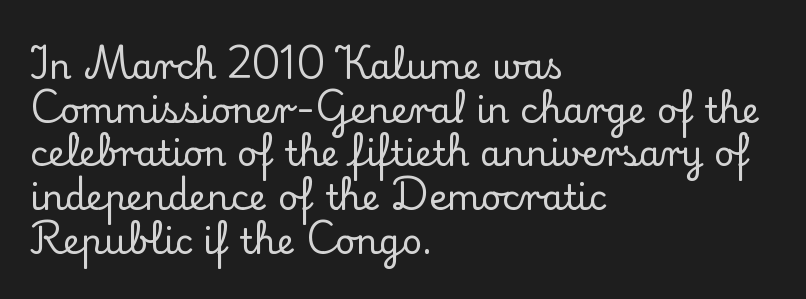
{"serif": "yes", "italic": "no", "width": "normal", "stroke_contrast": "low", "x_height": "small", "monospaced": "no", "underline": "no", "align": "left", "line_spacing": "normal", "line_spacing_ratio": 1.25, "letter_spacing": "normal", "letter_spacing_em": 0.0, "glyph_px": 35}
